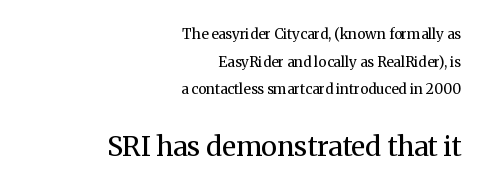
Does the bottom block carry the larger type? Yes, it does. This sample uses an upright cut, with every glyph sitting square on the baseline. Unmarked baselines from the first word to the last. The tracking reads as untouched default to a designer's eye. Successive baselines arrive slowly, with a big drop between each.
